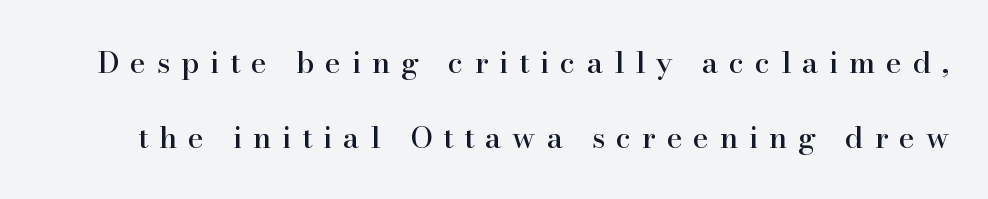
Leading is clearly above the norm, producing a sparse column. The glyphs in this specimen are seriffed. Clear beneath every line of the passage. Ordinary non-slanted type is in use. Spacing verdict: proportional, widths tailored to each character. The horizontal fit of the characters is loose and conspicuously gappy.
